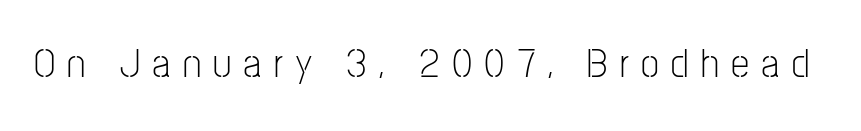
Q: Is the text bold? A: No.
Q: Is the text italic (slanted)? A: No, it is upright.
Q: Is the typeface a serif or a sans-serif typeface? A: Sans-serif.
Q: Is the text underlined? A: No.
Q: Is the spacing between letters normal or unusually wide? A: Unusually wide.
Q: Width (condensed, normal, or wide)? A: Condensed.
Q: Stroke contrast? A: Low.
Q: x-height? A: Medium.
Q: Monospaced? A: No.
